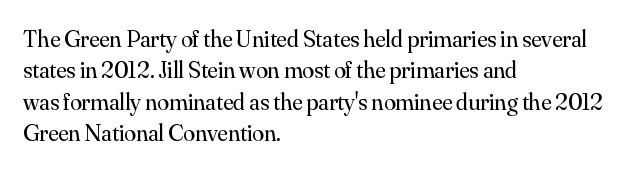
The image shows 24 px text type, upright; set left-aligned, normal line spacing (1.31x), normal letter spacing, not underlined.
